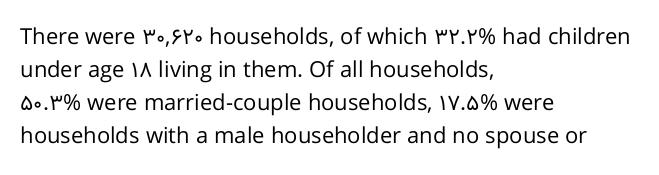
In terms of leading, this rendering sits right in the middle. Quick note: not italic, upright. Stems here are at most as thick as an everyday book face. Letter spacing: default.
